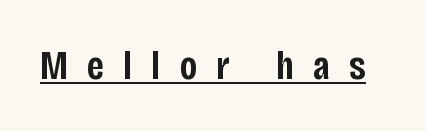
{"serif": "no", "italic": "no", "bold": "semi", "weight": "semibold", "width": "condensed", "stroke_contrast": "low", "x_height": "large", "monospaced": "no", "underline": "yes", "letter_spacing": "wide", "letter_spacing_em": 0.47, "glyph_px": 41}
